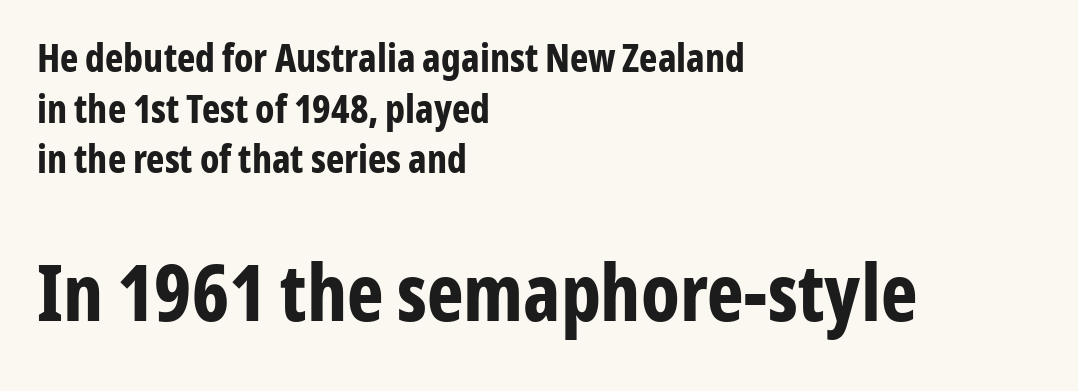
Nothing sits at the stroke ends, so this counts as sans-serif. The letters stand straight up with perfectly vertical stems. The font is running at its bold setting. Between these two stacked blocks, the lower one wins on size. You could not count columns in this text — the font is proportionally spaced.
